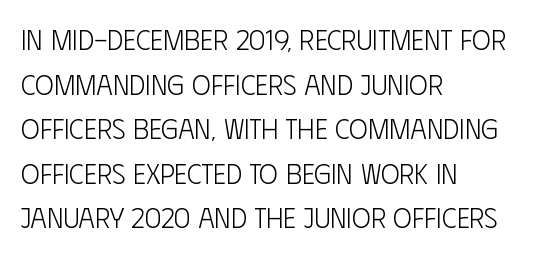
Q: Is the text bold? A: No.
Q: Is the text italic (slanted)? A: No, it is upright.
Q: Is the typeface a serif or a sans-serif typeface? A: Sans-serif.
Q: Is the text underlined? A: No.
Q: How is the paragraph aligned? A: Left-aligned.
Q: Is the spacing between letters normal or unusually wide? A: Normal.
Q: Is the spacing between lines tight, normal or loose? A: Normal.
Q: Width (condensed, normal, or wide)? A: Condensed.
Q: Stroke contrast? A: Low.
Q: x-height? A: Large.
Q: Monospaced? A: No.
